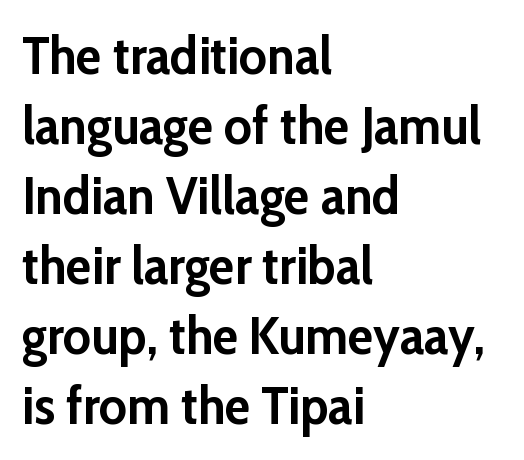
The image shows 53 px semibold sans-serif type, upright; set left-aligned, normal line spacing (1.32x), normal letter spacing, not underlined; low stroke contrast and a medium x-height.
